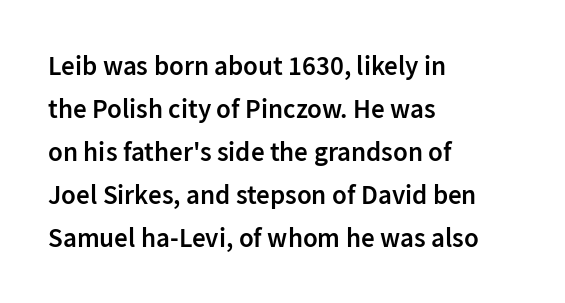
Decoration check: the copy has no underline. A classic flush-left, rag-right setting is used for this passage. Notice how descenders clear the ascenders below comfortably — that's standard leading. Tracking value appears to be zero — textbook default spacing.
